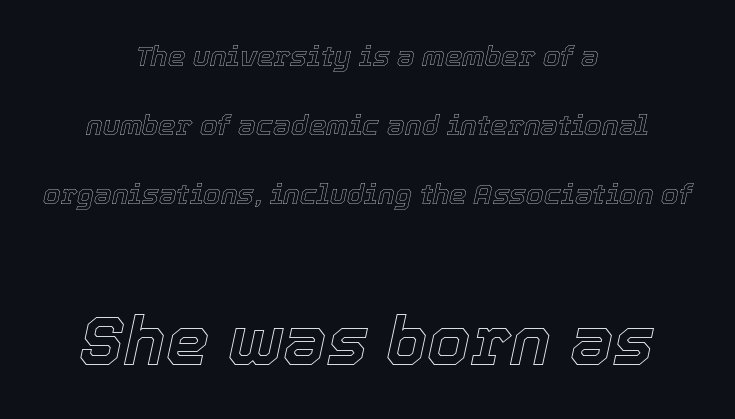
The letters in the lower block stand taller than those in the block above. Reading down the column, the eye jumps a long way to each next line. Think of a printed novel: that variable character pitch is what you see here. A bare baseline throughout the passage. Letter spacing: default.
